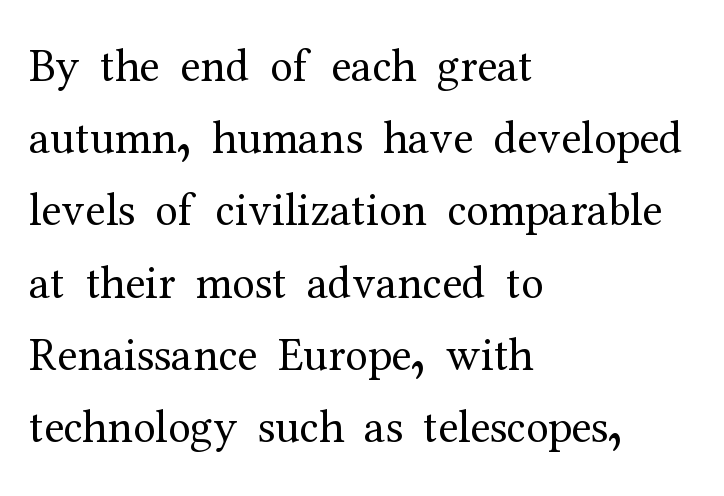
Q: Is the text bold? A: No.
Q: Is the text italic (slanted)? A: No, it is upright.
Q: Is the typeface a serif or a sans-serif typeface? A: Serif.
Q: Is the text underlined? A: No.
Q: How is the paragraph aligned? A: Left-aligned.
Q: Is the spacing between letters normal or unusually wide? A: Normal.
Q: Is the spacing between lines tight, normal or loose? A: Normal.
Q: Width (condensed, normal, or wide)? A: Normal.
Q: Stroke contrast? A: Medium.
Q: x-height? A: Medium.
Q: Monospaced? A: No.
